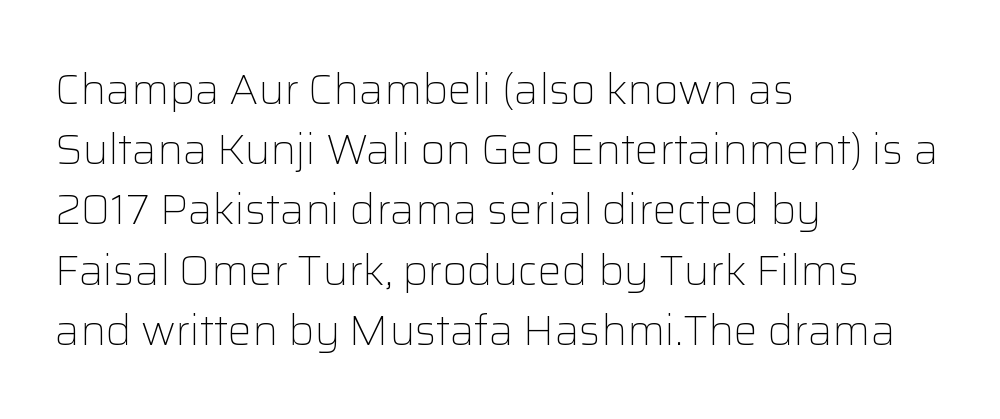
Q: Is the text bold? A: No.
Q: Is the text italic (slanted)? A: No, it is upright.
Q: Is the typeface a serif or a sans-serif typeface? A: Sans-serif.
Q: Is the text underlined? A: No.
Q: How is the paragraph aligned? A: Left-aligned.
Q: Is the spacing between letters normal or unusually wide? A: Normal.
Q: Is the spacing between lines tight, normal or loose? A: Normal.
Q: Width (condensed, normal, or wide)? A: Normal.
Q: Stroke contrast? A: Low.
Q: x-height? A: Medium.
Q: Monospaced? A: No.
